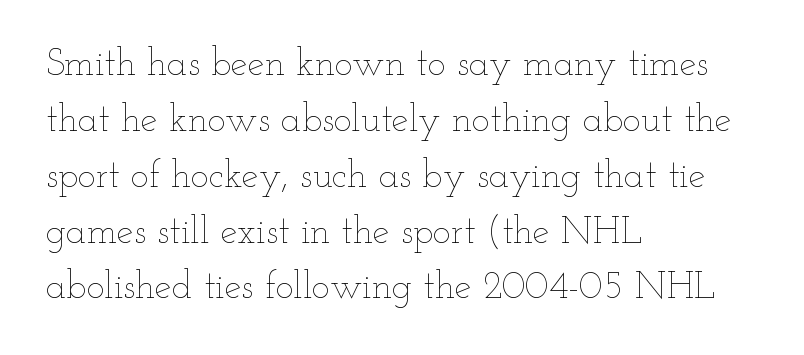
The image shows 38 px thin, wide type, upright; set left-aligned, normal line spacing (1.47x), normal letter spacing, not underlined; low stroke contrast and a small x-height.
